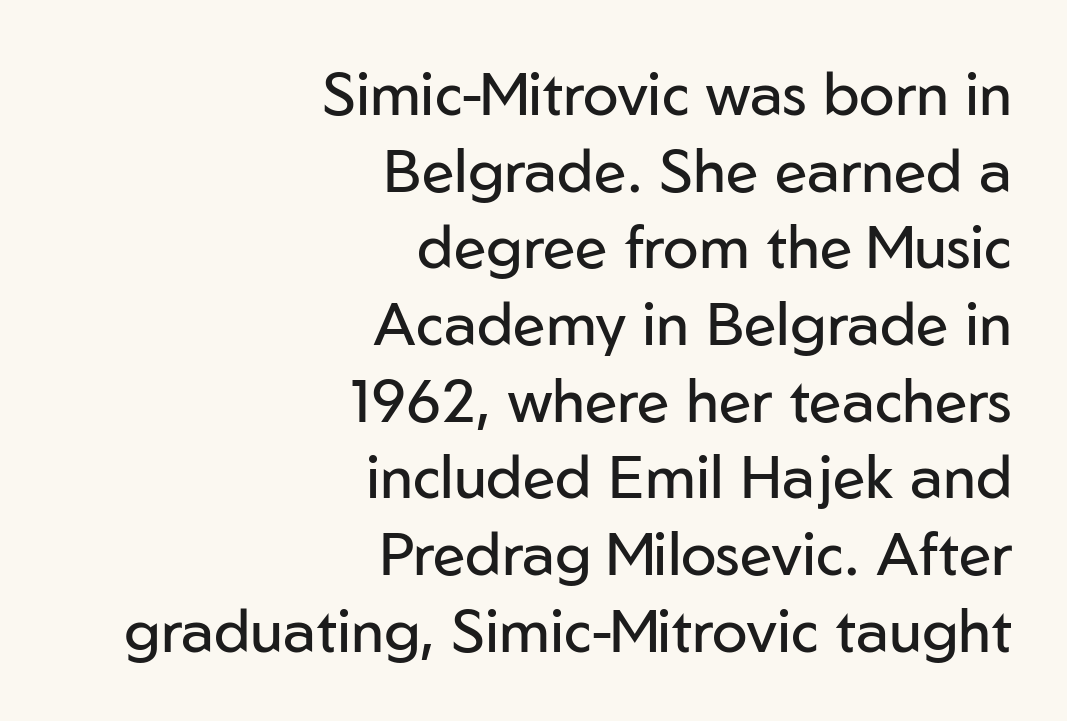
Character widths vary here, with narrow letters taking less room than wide ones. Each word holds together tightly as a unit, with standard inter-letter gaps. These lines stack with their right ends in a neat column. Upright lettering throughout.
